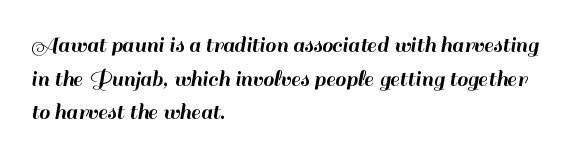
{"underline": "no", "align": "left", "line_spacing": "normal", "line_spacing_ratio": 1.4, "letter_spacing": "normal", "letter_spacing_em": 0.0, "glyph_px": 24}
